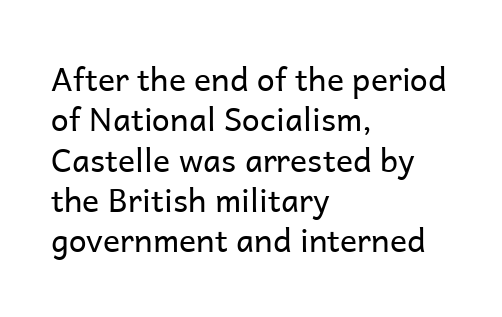
{"serif": "no", "italic": "no", "bold": "no", "weight": "regular", "width": "normal", "stroke_contrast": "low", "x_height": "medium", "monospaced": "no", "underline": "no", "align": "left", "line_spacing": "normal", "line_spacing_ratio": 1.26, "letter_spacing": "normal", "letter_spacing_em": 0.0, "glyph_px": 32}
